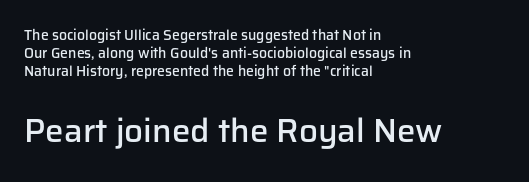
{"serif": "no", "italic": "no", "bold": "semi", "weight": "semibold", "width": "normal", "stroke_contrast": "low", "x_height": "medium", "monospaced": "no", "underline": "no", "align": "left", "line_spacing": "normal", "line_spacing_ratio": 1.28, "letter_spacing": "normal", "letter_spacing_em": 0.0, "larger_block": "second", "size_ratio": 2.36, "glyph_px": 33}
